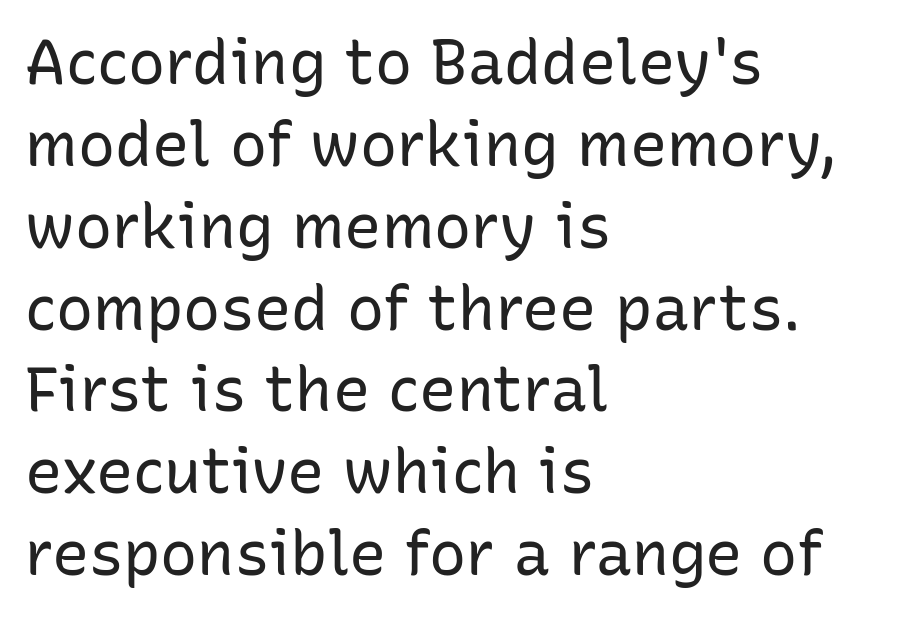
{"serif": "no", "italic": "no", "bold": "no", "weight": "regular", "width": "normal", "stroke_contrast": "low", "x_height": "medium", "monospaced": "no", "underline": "no", "align": "left", "line_spacing": "normal", "line_spacing_ratio": 1.32, "letter_spacing": "normal", "letter_spacing_em": 0.0, "glyph_px": 62}
